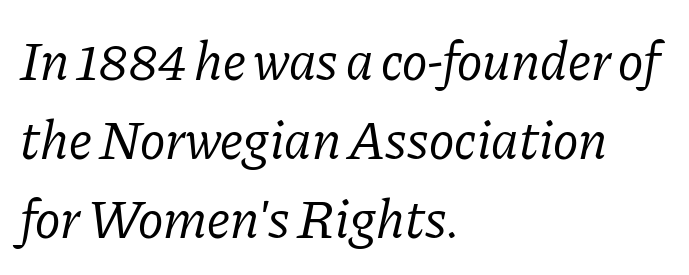
Rows of type keep a routine distance in the vertical direction. Typeset ragged right — the left edge is the straight one. The strokes are not fattened; the text isn't bold. The string is rendered with underlining switched off. The characters display serif detailing at their extremities. Looks like regular typesetting: each glyph gets only the width it needs.
